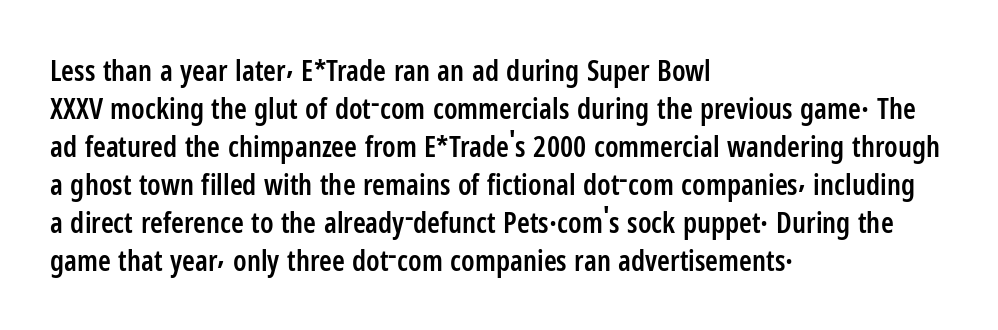
{"serif": "no", "italic": "no", "bold": "semi", "weight": "semibold", "width": "condensed", "stroke_contrast": "low", "x_height": "medium", "monospaced": "no", "underline": "no", "align": "left", "line_spacing": "normal", "line_spacing_ratio": 1.31, "letter_spacing": "normal", "letter_spacing_em": 0.0, "glyph_px": 29}
